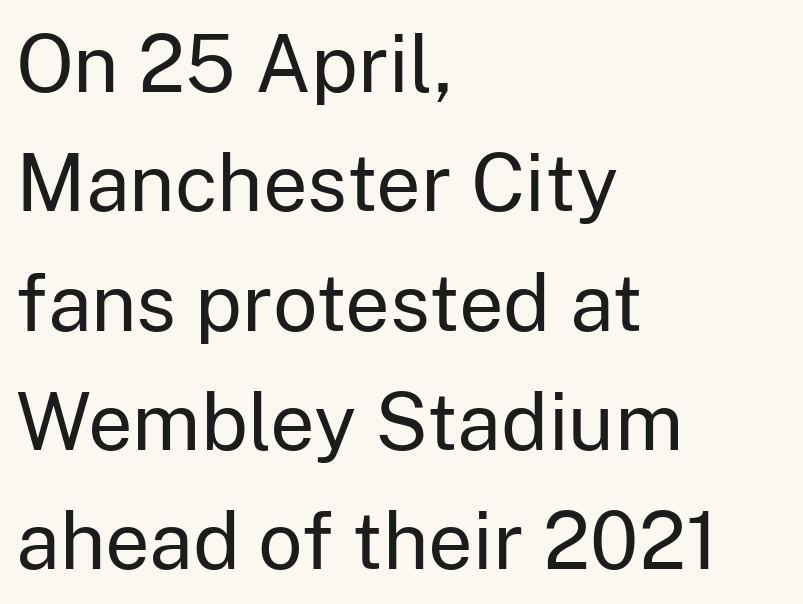
Typographically, this falls in the sans-serif category. Leading matches the norm, producing a regular column. Do the characters align in a grid? No, the font is proportional. Short and long lines alike share a common starting point at left.
